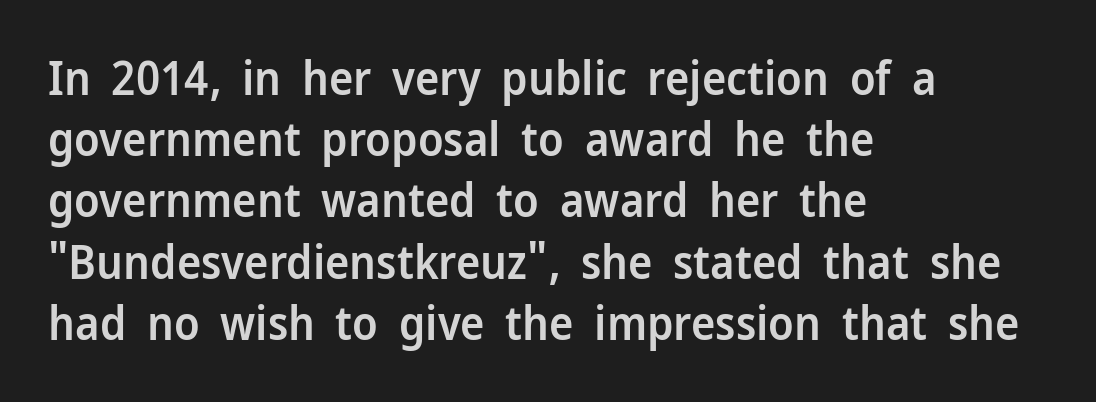
{"serif": "no", "italic": "no", "bold": "semi", "weight": "semibold", "width": "normal", "stroke_contrast": "low", "x_height": "medium", "monospaced": "no", "underline": "no", "align": "left", "line_spacing": "normal", "line_spacing_ratio": 1.33, "letter_spacing": "normal", "letter_spacing_em": 0.0, "glyph_px": 46}
